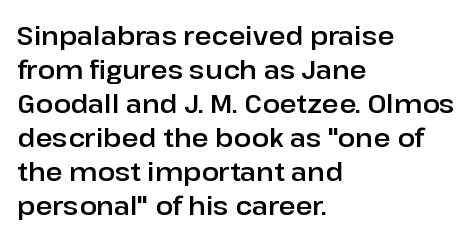
The passage is arranged the way most books set body copy — flush left. This is roman type, the default non-slanted kind. The rows are spaced the way most documents space them. The letterforms sit shoulder to shoulder at normal distance. Honestly, there is no underline to notice here at all.
